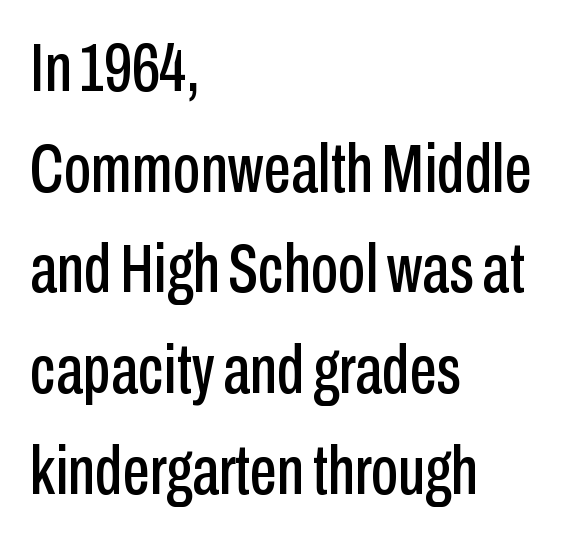
Q: Is the text italic (slanted)? A: No, it is upright.
Q: Is the typeface a serif or a sans-serif typeface? A: Sans-serif.
Q: Is the text underlined? A: No.
Q: How is the paragraph aligned? A: Left-aligned.
Q: Is the spacing between letters normal or unusually wide? A: Normal.
Q: Is the spacing between lines tight, normal or loose? A: Normal.
Q: Width (condensed, normal, or wide)? A: Condensed.
Q: Stroke contrast? A: Low.
Q: x-height? A: Medium.
Q: Monospaced? A: No.
